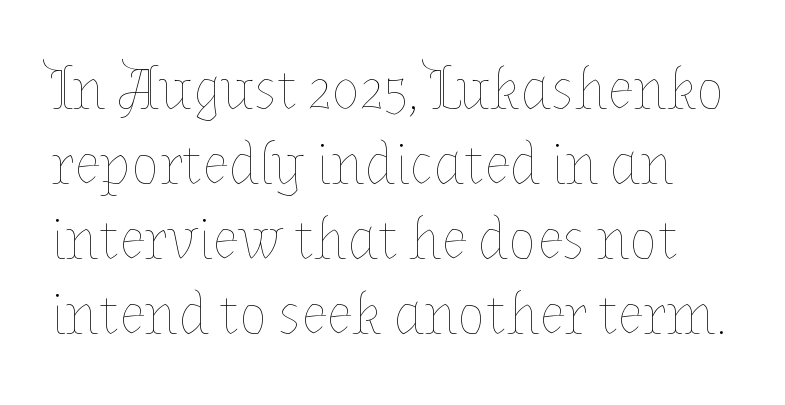
Underlining? Definitely not there. Style check: upright. Nothing unusual about the tracking: characters are spaced as the font intends. This sample has the flowing, uneven cadence of proportional lettering.
